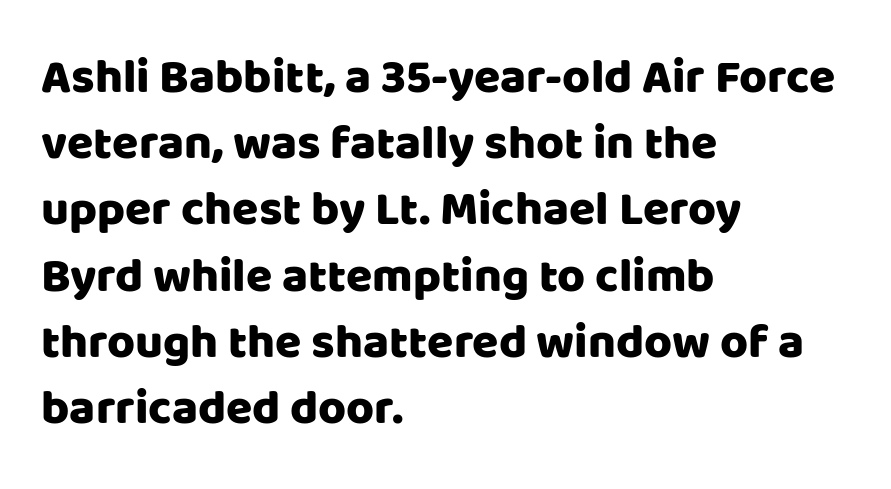
Honestly, there is no underline to notice here at all. You could not count columns in this text — the font is proportionally spaced. Honestly, the row spacing looks completely unremarkable. Typographically, this falls in the sans-serif category. The tracking reads as untouched default to a designer's eye. These lines were composed using upright roman letters.
